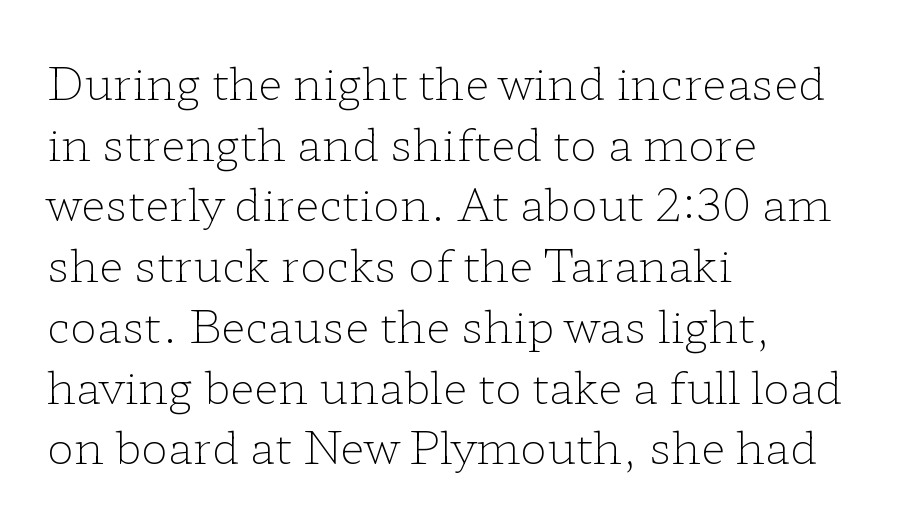
{"serif": "yes", "italic": "no", "bold": "no", "weight": "light", "width": "wide", "stroke_contrast": "low", "x_height": "medium", "monospaced": "no", "underline": "no", "align": "left", "line_spacing": "normal", "line_spacing_ratio": 1.35, "letter_spacing": "normal", "letter_spacing_em": 0.0, "glyph_px": 45}
